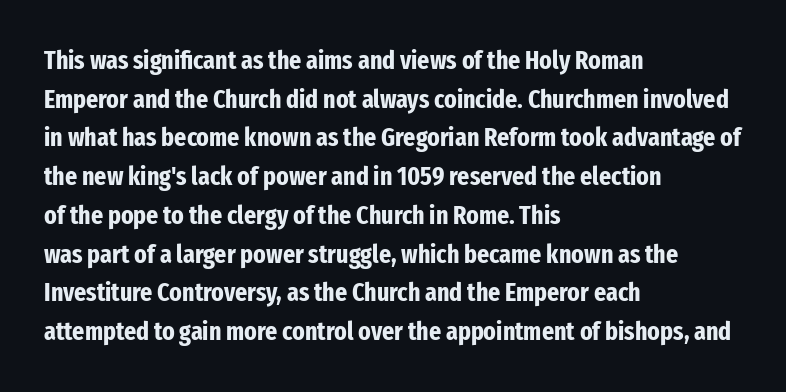
The image shows 26 px bold type, upright; set left-aligned, normal line spacing (1.49x), normal letter spacing, not underlined.
